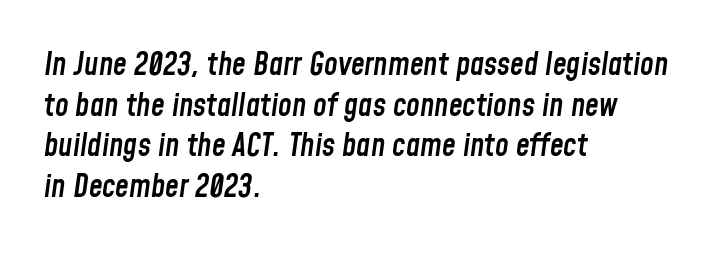
The text block is weighted toward the left margin, trailing off unevenly rightward. Varying glyph widths throughout — classic text-font behaviour. What stands out about the letter spacing? Nothing — it is the standard amount. Is the type slanted? Yes — the strokes lean at a clear angle. The sample has been set in demibold, a notch under bold. How would I describe the line gaps? Plain and ordinary.
